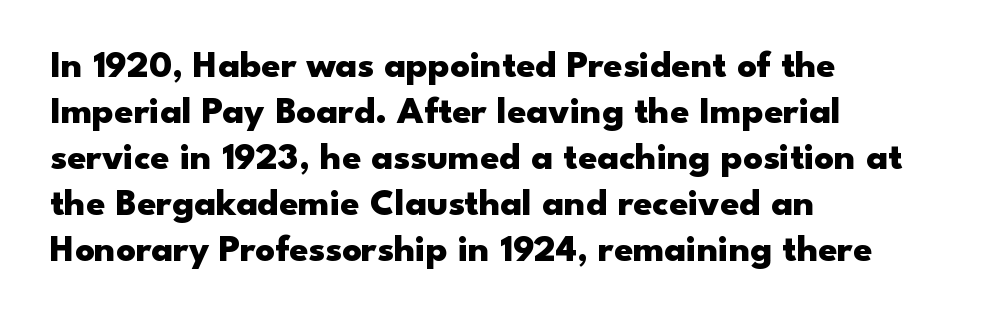
Descenders hang freely into open space. All the whitespace from short lines collects on the right. The font is running at its bold setting. You can tell from the bare stems that sans-serif type was used.
